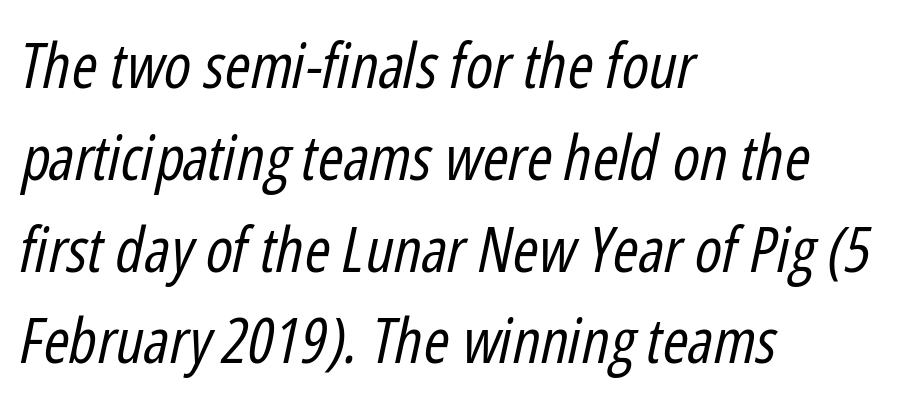
Character widths vary here, with narrow letters taking less room than wide ones. Horizontal alignment here is leftward, the default for most running prose. Leading matches the norm, producing a regular column. The rendering keeps characters at their native spacing. Stroke thickness stays within the range of a standard reading face or lighter.
